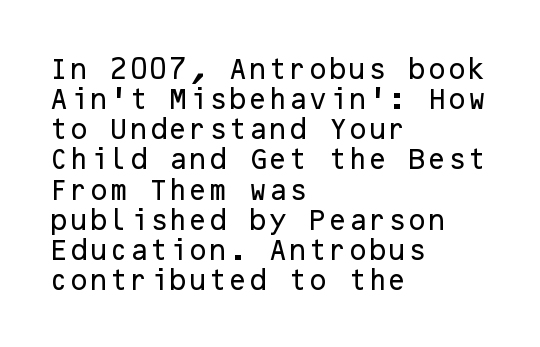
The ragged edge is on the right, which tells us the setting is flush left. What's the leading like? Ordinary, nothing unusual. Posture: straight, roman, zero tilt. The face used here is rendered with its standard letterfit. Letters rest on an invisible, unmarked baseline.
